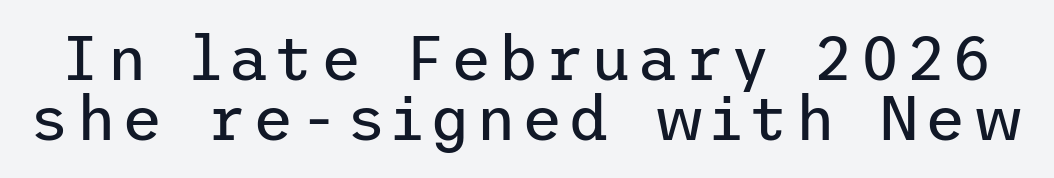
The image shows 62 px regular-weight sans-serif type, upright; set tight line spacing (0.97x), not underlined; low stroke contrast and a medium x-height.
